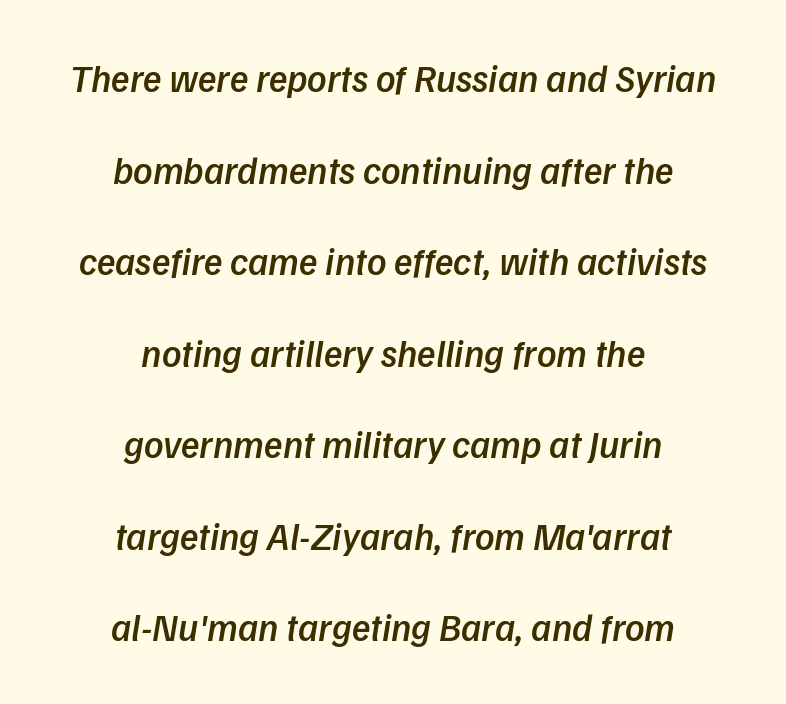
{"serif": "no", "bold": "semi", "weight": "semibold", "width": "normal", "stroke_contrast": "low", "x_height": "medium", "monospaced": "no", "underline": "no", "align": "center", "line_spacing": "loose", "line_spacing_ratio": 2.41, "letter_spacing": "normal", "letter_spacing_em": 0.0, "glyph_px": 38}
